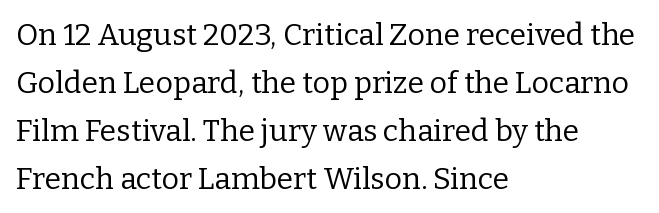
Leading matches the norm, producing a regular column. Stroke thickness stays within the range of a standard reading face or lighter. This sample uses a serif face. Letter spacing: default. Every row of glyphs begins at an identical x-position on the left.
